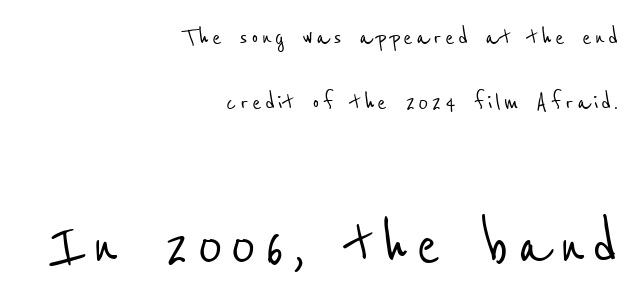
The image shows 71 px condensed sans-serif type; set right-aligned, loose line spacing (2.32x), not underlined; the second (bottom) block is 2.54x larger; low stroke contrast and a medium x-height.
